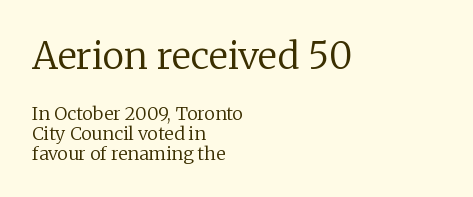
The image shows 37 px regular-weight serif type, upright; set left-aligned, tight line spacing (1.1x), normal letter spacing, not underlined; the first (top) block is 2.06x larger; low stroke contrast and a medium x-height.
